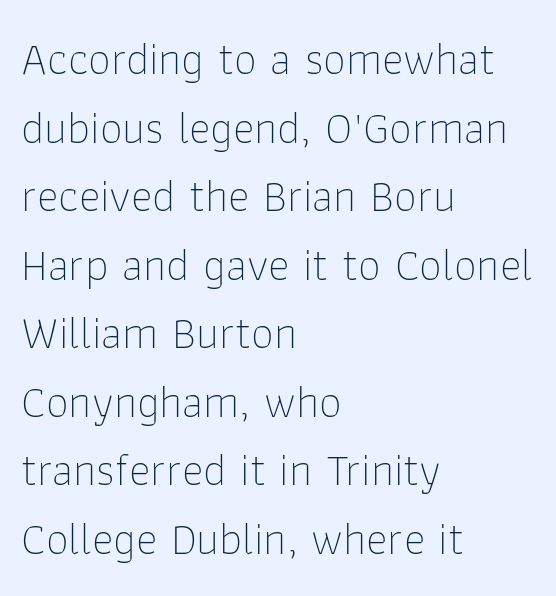
{"serif": "no", "italic": "no", "bold": "no", "weight": "thin", "width": "normal", "stroke_contrast": "low", "x_height": "medium", "monospaced": "no", "underline": "no", "align": "left", "line_spacing": "normal", "line_spacing_ratio": 1.49, "letter_spacing": "normal", "letter_spacing_em": 0.0, "glyph_px": 46}
